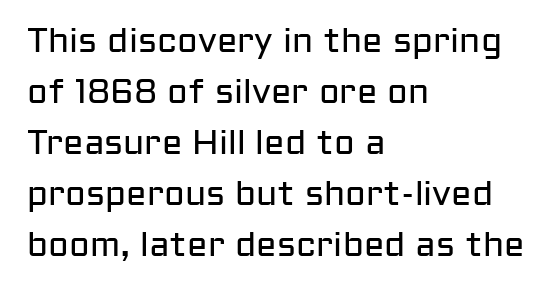
{"serif": "no", "italic": "no", "bold": "no", "weight": "regular", "width": "normal", "stroke_contrast": "low", "x_height": "medium", "monospaced": "no", "underline": "no", "align": "left", "line_spacing": "normal", "line_spacing_ratio": 1.5, "letter_spacing": "normal", "letter_spacing_em": 0.0, "glyph_px": 34}
